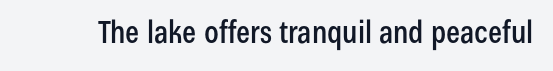
{"serif": "no", "italic": "no", "width": "condensed", "stroke_contrast": "low", "x_height": "medium", "monospaced": "no", "underline": "no", "letter_spacing": "normal", "letter_spacing_em": 0.0, "glyph_px": 31}
